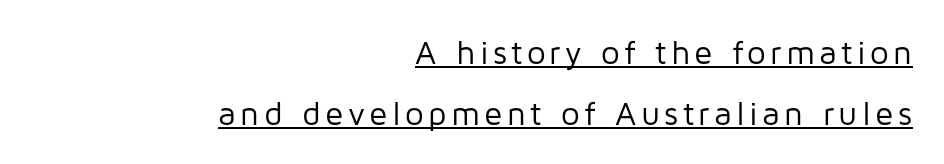
Q: Is the text bold? A: No.
Q: Is the text italic (slanted)? A: No, it is upright.
Q: Is the typeface a serif or a sans-serif typeface? A: Sans-serif.
Q: Is the text underlined? A: Yes.
Q: How is the paragraph aligned? A: Right-aligned.
Q: Width (condensed, normal, or wide)? A: Normal.
Q: Stroke contrast? A: Low.
Q: x-height? A: Medium.
Q: Monospaced? A: No.
